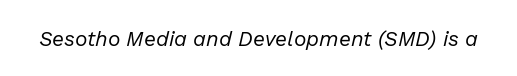
{"italic": "yes", "lean": "right", "slant_degrees": 13, "bold": "no", "underline": "no", "letter_spacing": "normal", "letter_spacing_em": 0.0, "glyph_px": 21}
